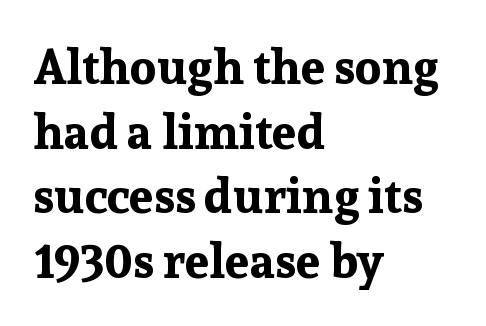
{"serif": "yes", "italic": "no", "bold": "yes", "weight": "bold", "width": "normal", "stroke_contrast": "low", "x_height": "medium", "monospaced": "no", "underline": "no", "align": "left", "line_spacing": "normal", "line_spacing_ratio": 1.32, "letter_spacing": "normal", "letter_spacing_em": 0.0, "glyph_px": 49}
